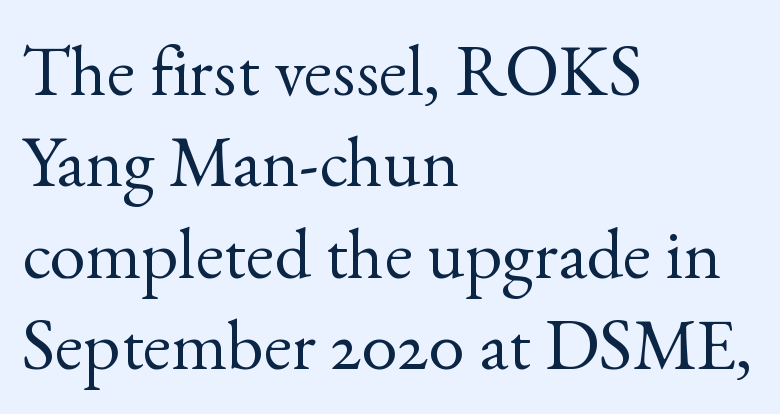
The text was rendered using a seriffed face with decorative stroke endings. Leading matches the norm, producing a regular column. You could not count columns in this text — the font is proportionally spaced. When letters stand straight like this, we call the style roman or upright.
